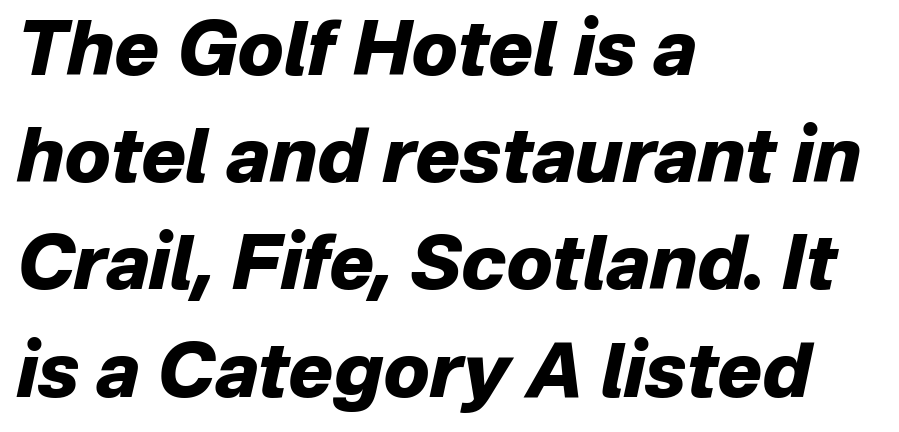
These lines keep a tight, regular rhythm from letter to letter. The words here are not underlined. The line-height multiplier appears to be the usual default. Italic? Definitely — the glyphs are oblique. A typesetter would call this proportional, since set widths differ per character. Is the type bold? Yes — the strokes are clearly thick and heavy.
